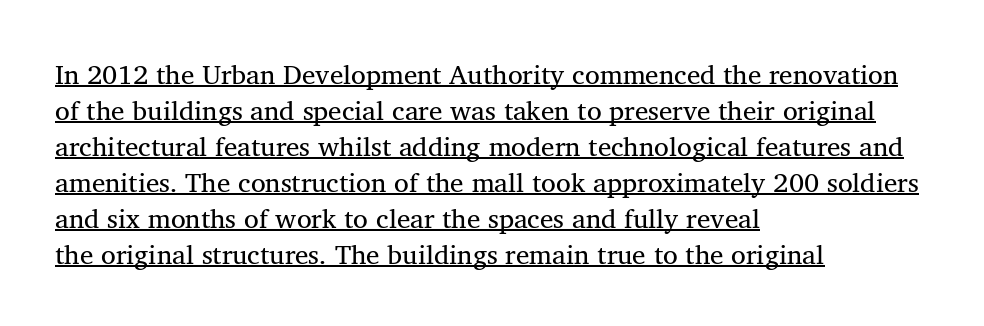
Does extra space separate the letters? No, they use regular spacing. Ordinary non-slanted type is in use. Where is the straight margin? On the left. What's the leading like? Ordinary, nothing unusual. Heft: none added — not bold.
